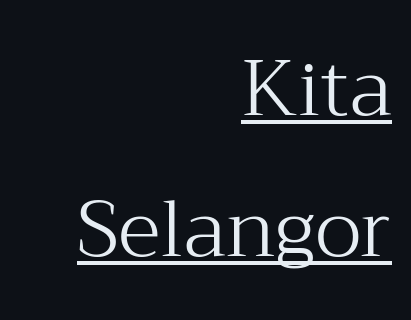
Vertical strokes here are truly vertical. Here the glyphs are tracked normally, forming tight word shapes. The font is comparable to plain body text, perhaps lighter. This is underlined copy, the kind a proofreader might mark for attention.
